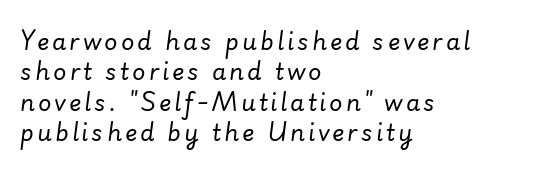
The image shows 23 px text type, italic (leaning right); set left-aligned, normal line spacing (1.32x), not underlined.
